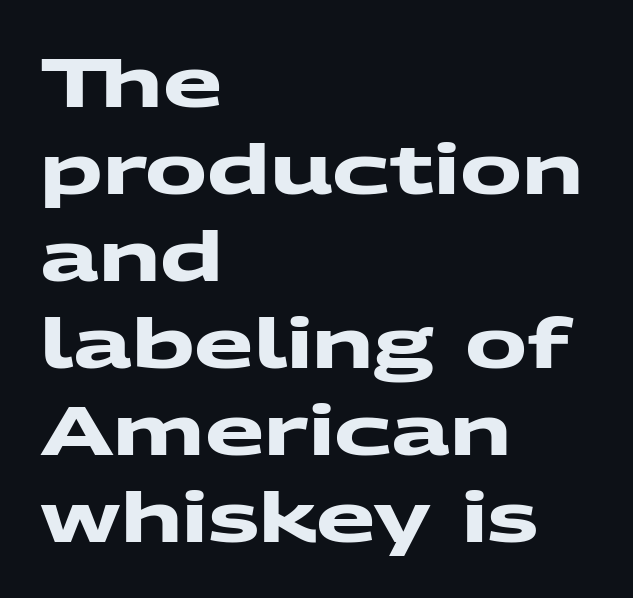
Honestly, the row spacing looks completely unremarkable. Left-aligned paragraph, ragged on the right. Looks like regular typesetting: each glyph gets only the width it needs. Check under the words: just untouched page.
